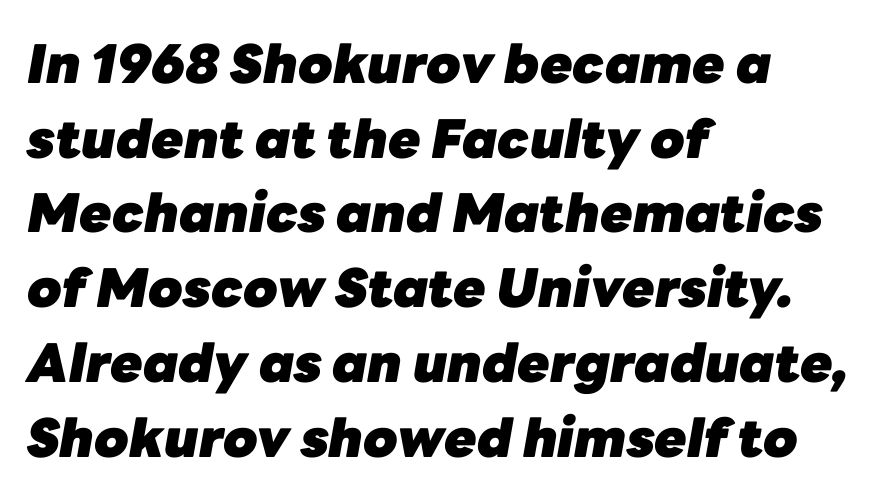
Think of a printed novel: that variable character pitch is what you see here. Casual observation: everything's shoved over to the left. Horizontal bands of white between lines are of average thickness. The letters are slanted; this is an italic face.
